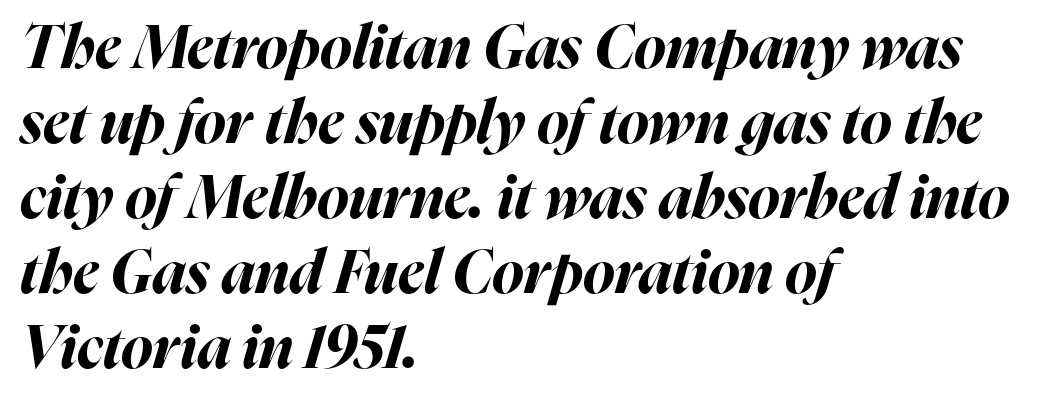
{"italic": "yes", "lean": "right", "slant_degrees": 16, "bold": "yes", "weight": "bold", "width": "normal", "stroke_contrast": "high", "x_height": "medium", "monospaced": "no", "underline": "no", "align": "left", "line_spacing": "normal", "line_spacing_ratio": 1.25, "letter_spacing": "normal", "letter_spacing_em": 0.0, "glyph_px": 60}
